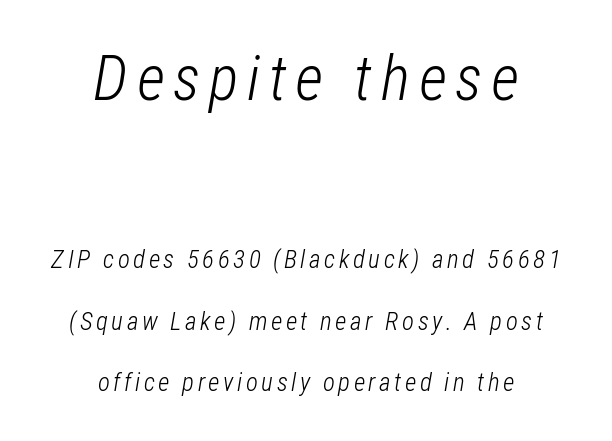
Q: Is the text bold? A: No.
Q: Is the text italic (slanted)? A: Yes, it leans right by about 12 degrees.
Q: Is the text underlined? A: No.
Q: How is the paragraph aligned? A: Centered.
Q: Is the spacing between lines tight, normal or loose? A: Loose.
Q: Which block of text is set in a larger size, the first (top) or the second (bottom)? A: The first (top) one.
Q: Width (condensed, normal, or wide)? A: Condensed.
Q: Stroke contrast? A: Low.
Q: x-height? A: Medium.
Q: Monospaced? A: No.
